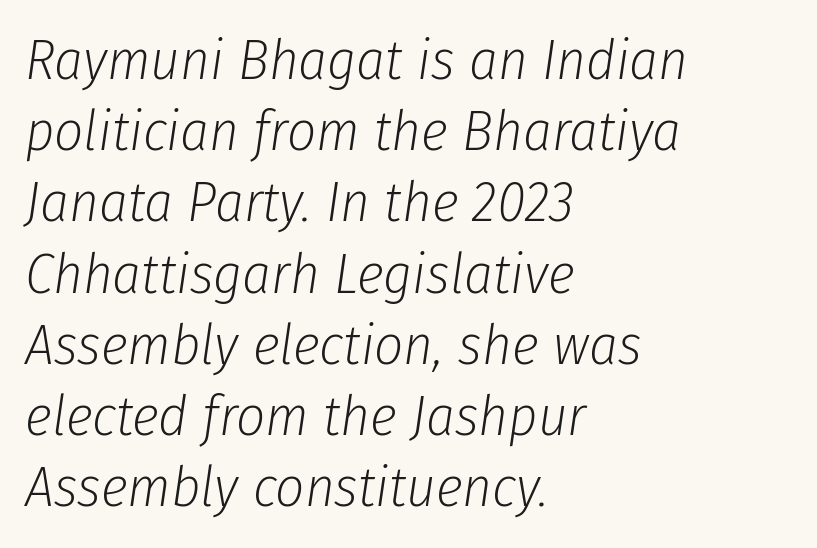
{"italic": "yes", "lean": "right", "slant_degrees": 8, "bold": "no", "weight": "light", "width": "condensed", "stroke_contrast": "low", "x_height": "medium", "monospaced": "no", "underline": "no", "align": "left", "line_spacing": "normal", "line_spacing_ratio": 1.25, "letter_spacing": "normal", "letter_spacing_em": 0.0, "glyph_px": 57}
